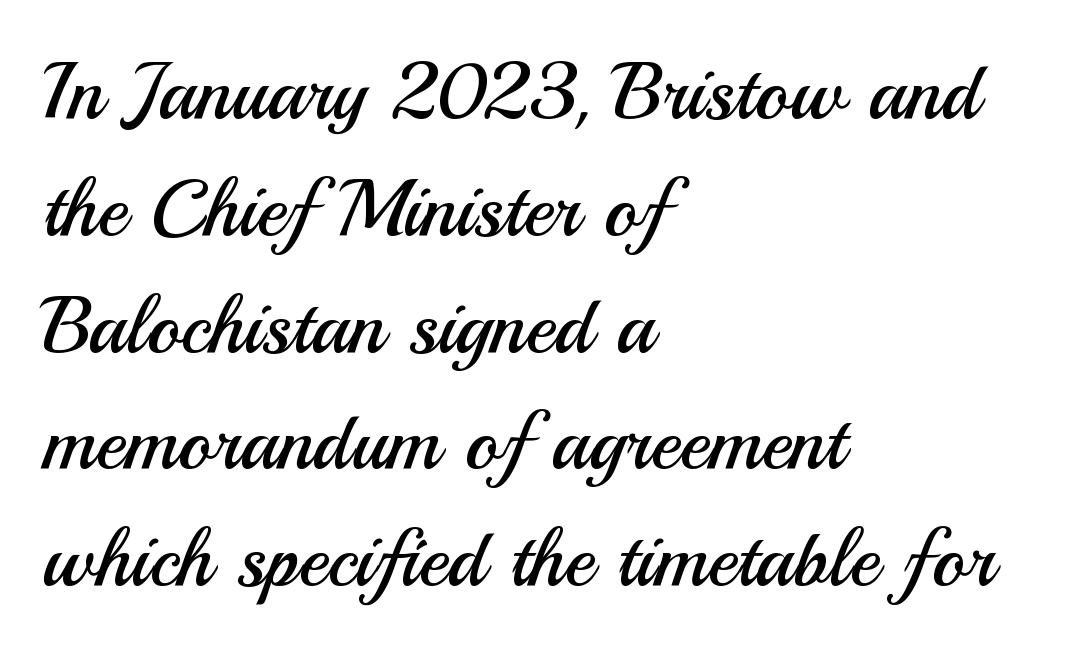
Spacing verdict: proportional, widths tailored to each character. If you drew a ruler down the left edge, every line would touch it. The typeface has the unassuming heft of standard copy or less. The strip under each line holds only bare page.
